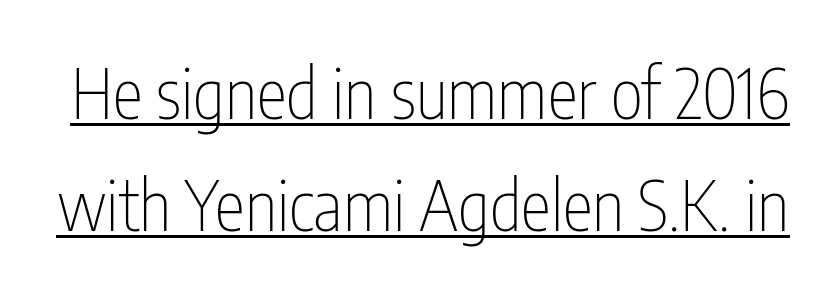
A typesetter would mark this as roman, not italic. Think standard paragraph weight, or any step lighter than that. Beneath each row of characters lies a ruled line. What kind of face is this? One without serifs — a sans.
